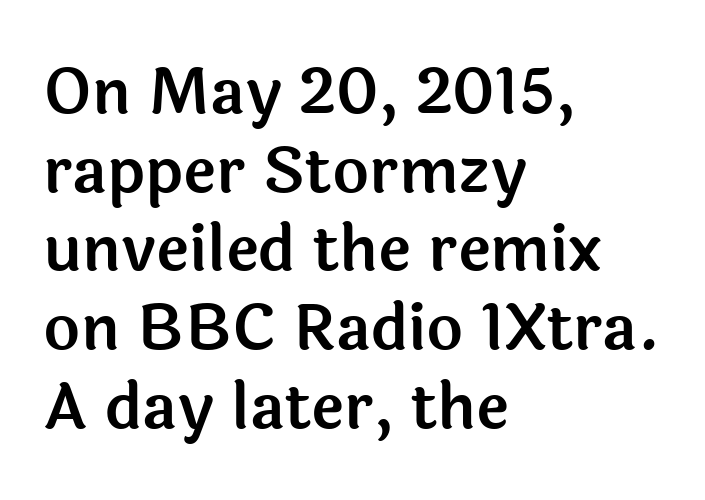
Q: Is the text italic (slanted)? A: No, it is upright.
Q: Is the typeface a serif or a sans-serif typeface? A: Sans-serif.
Q: Is the text underlined? A: No.
Q: How is the paragraph aligned? A: Left-aligned.
Q: Is the spacing between letters normal or unusually wide? A: Normal.
Q: Is the spacing between lines tight, normal or loose? A: Normal.
Q: Width (condensed, normal, or wide)? A: Normal.
Q: x-height? A: Medium.
Q: Monospaced? A: No.
